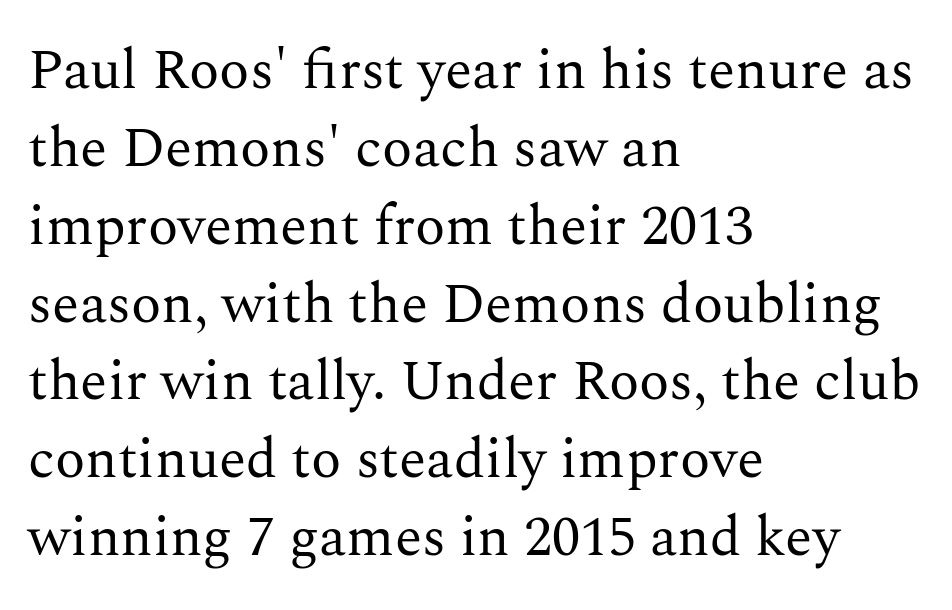
Varying glyph widths throughout — classic text-font behaviour. This rendering features lettering with no underline. This is roman type, the default non-slanted kind. Words appear dense and cohesive because spacing is normal. The paragraph shown leans on its left margin.
